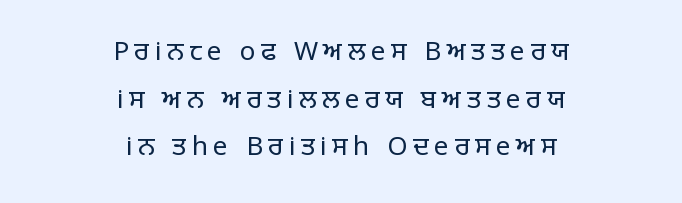
Notice how the passage keeps no hard edge, just a central spine. Compared with a typical body face, this is equally light or lighter still. Words float on clear page, feet unadorned. Loose tracking; the words dissolve into strings of separated letters.
